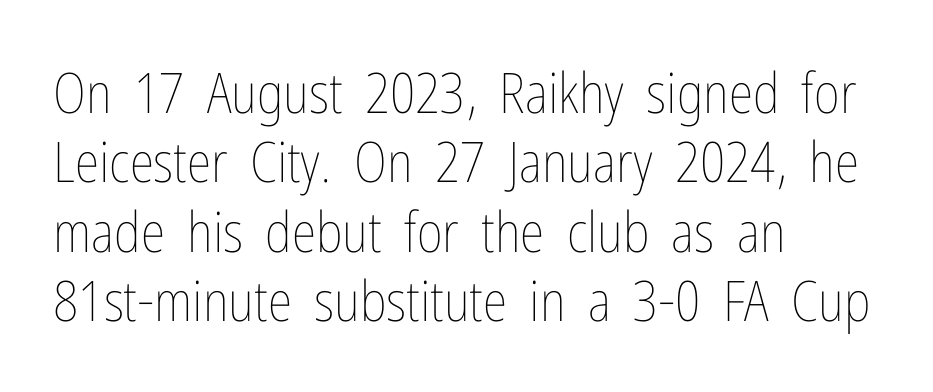
The image shows 56 px thin, condensed type, upright; set left-aligned, line spacing 1.24x, normal letter spacing, not underlined; low stroke contrast and a medium x-height.
